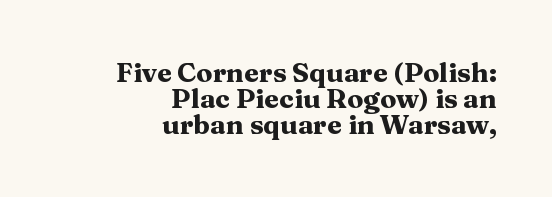
Q: Is the text bold? A: Yes.
Q: Is the text italic (slanted)? A: No, it is upright.
Q: Is the text underlined? A: No.
Q: How is the paragraph aligned? A: Right-aligned.
Q: Is the spacing between letters normal or unusually wide? A: Normal.
Q: Is the spacing between lines tight, normal or loose? A: Tight.
